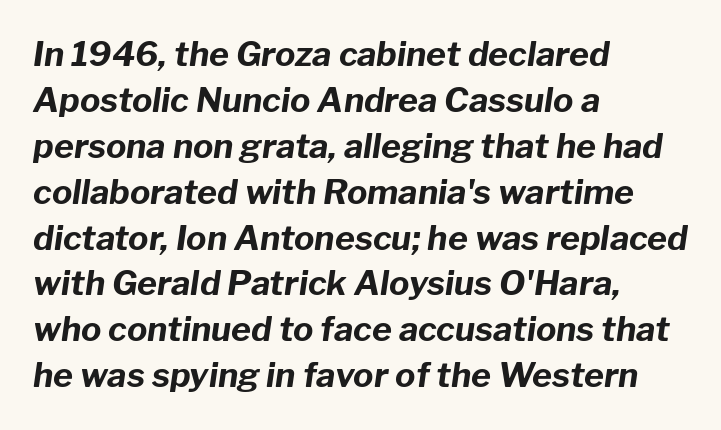
Q: Is the text bold? A: Yes.
Q: Is the text italic (slanted)? A: Yes, it leans right by about 8 degrees.
Q: Is the text underlined? A: No.
Q: How is the paragraph aligned? A: Left-aligned.
Q: Is the spacing between letters normal or unusually wide? A: Normal.
Q: Is the spacing between lines tight, normal or loose? A: Normal.
Q: Width (condensed, normal, or wide)? A: Normal.
Q: Stroke contrast? A: Low.
Q: x-height? A: Medium.
Q: Monospaced? A: No.
